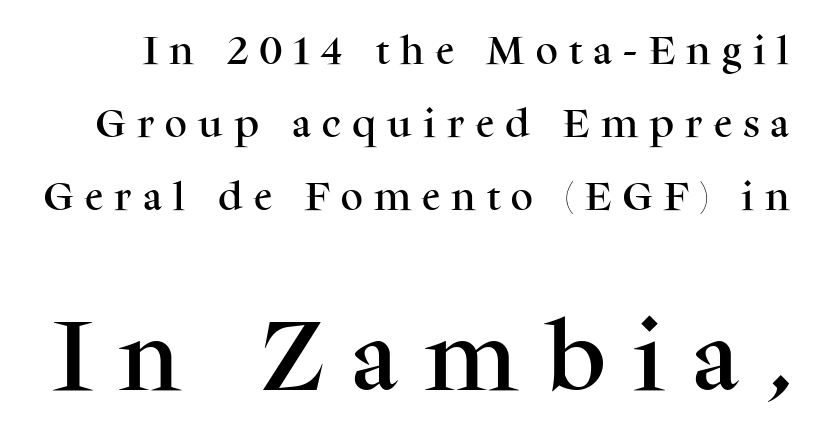
Q: Is the text italic (slanted)? A: No, it is upright.
Q: Is the typeface a serif or a sans-serif typeface? A: Serif.
Q: Is the text underlined? A: No.
Q: Is the spacing between letters normal or unusually wide? A: Unusually wide.
Q: Is the spacing between lines tight, normal or loose? A: Loose.
Q: Which block of text is set in a larger size, the first (top) or the second (bottom)? A: The second (bottom) one.
Q: Width (condensed, normal, or wide)? A: Normal.
Q: Stroke contrast? A: Medium.
Q: x-height? A: Medium.
Q: Monospaced? A: No.
